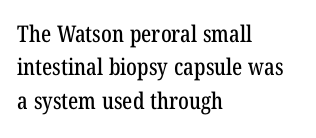
The image shows 23 px text type; set left-aligned, normal line spacing (1.45x), normal letter spacing, not underlined.
